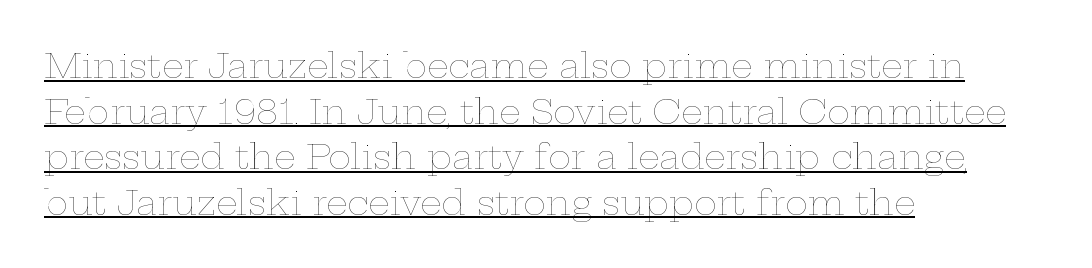
{"italic": "no", "bold": "no", "weight": "thin", "width": "wide", "stroke_contrast": "low", "x_height": "medium", "monospaced": "no", "underline": "yes", "align": "left", "line_spacing": "normal", "line_spacing_ratio": 1.34, "letter_spacing": "normal", "letter_spacing_em": 0.0, "glyph_px": 34}
